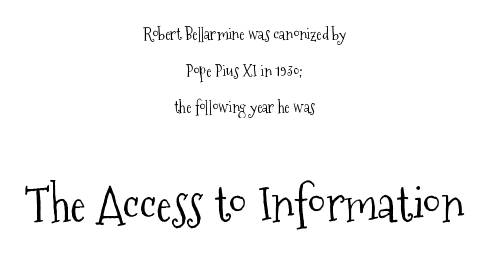
The image shows 48 px light, condensed serif type, upright; set centered, loose line spacing (2.29x), normal letter spacing, not underlined; the second (bottom) block is 3.0x larger; medium stroke contrast and a medium x-height.
